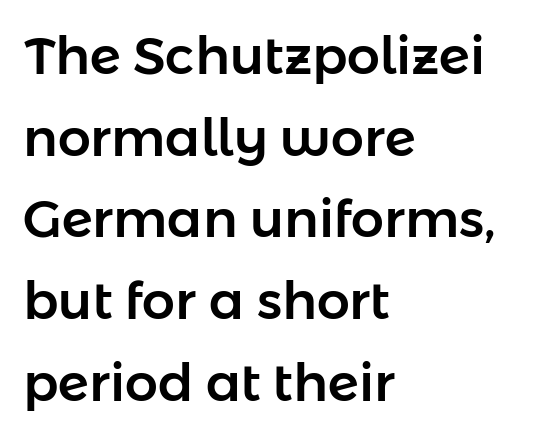
Letters rest on an invisible, unmarked baseline. Rows of type keep a routine distance in the vertical direction. A sans-serif font was chosen for this passage. Note the varied advance widths — an 'i' is clearly narrower than an 'm'. The gaps between neighbouring characters are ordinary and unremarkable. This rendering uses left alignment, leaving the right contour irregular.
